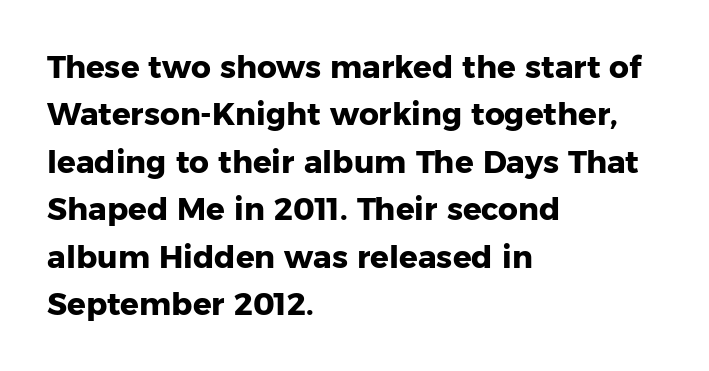
Q: Is the text bold? A: Yes.
Q: Is the text italic (slanted)? A: No, it is upright.
Q: Is the typeface a serif or a sans-serif typeface? A: Sans-serif.
Q: Is the text underlined? A: No.
Q: How is the paragraph aligned? A: Left-aligned.
Q: Is the spacing between letters normal or unusually wide? A: Normal.
Q: Is the spacing between lines tight, normal or loose? A: Normal.
Q: Width (condensed, normal, or wide)? A: Normal.
Q: Stroke contrast? A: Low.
Q: x-height? A: Medium.
Q: Monospaced? A: No.
